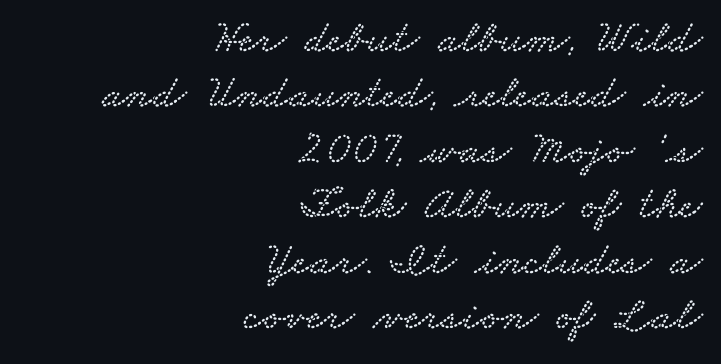
Students, note that the glyphs here touch the page at normal intervals. Observe the serifs anchoring each vertical stroke in this sample. A clean baseline with only descenders dipping below it. Each letter keeps its own natural width here, so spacing adapts to shape. The paragraph shown leans on its right margin.
